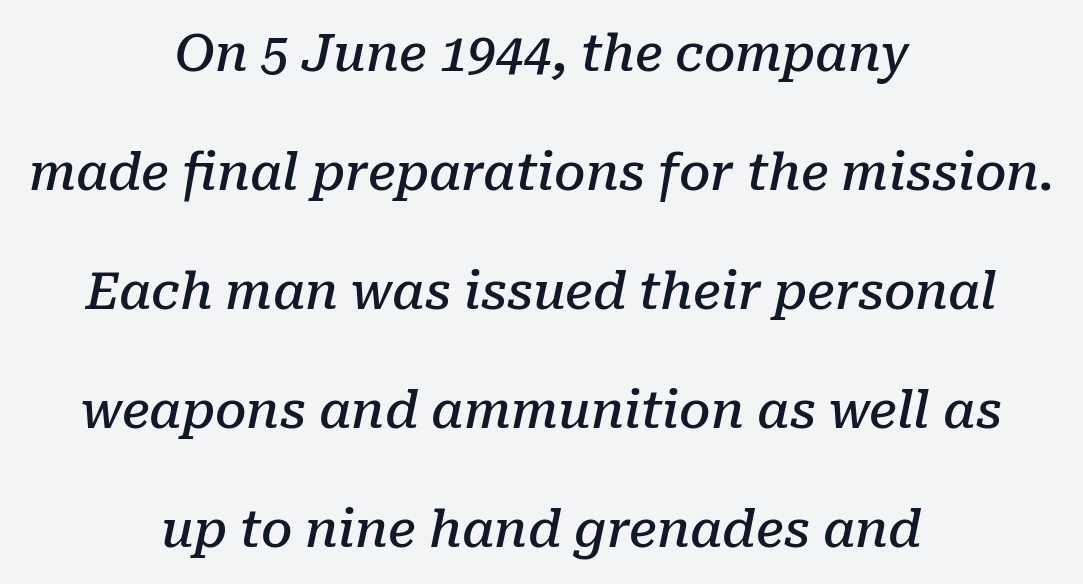
The gap between lines stays unmarked. Stroke thickness is moderately raised; the sample reads as semibold. Type style note: has serifs. How would I describe the line gaps? Wide and relaxed.
